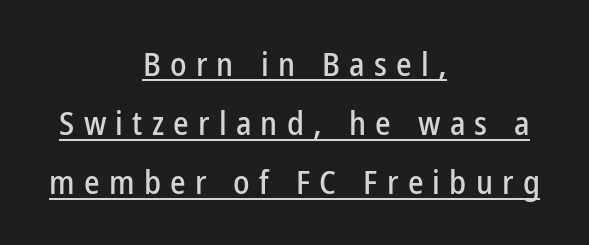
Q: Is the text italic (slanted)? A: No, it is upright.
Q: Is the typeface a serif or a sans-serif typeface? A: Sans-serif.
Q: Is the text underlined? A: Yes.
Q: How is the paragraph aligned? A: Centered.
Q: Is the spacing between letters normal or unusually wide? A: Unusually wide.
Q: Width (condensed, normal, or wide)? A: Condensed.
Q: Stroke contrast? A: Low.
Q: x-height? A: Medium.
Q: Monospaced? A: No.
